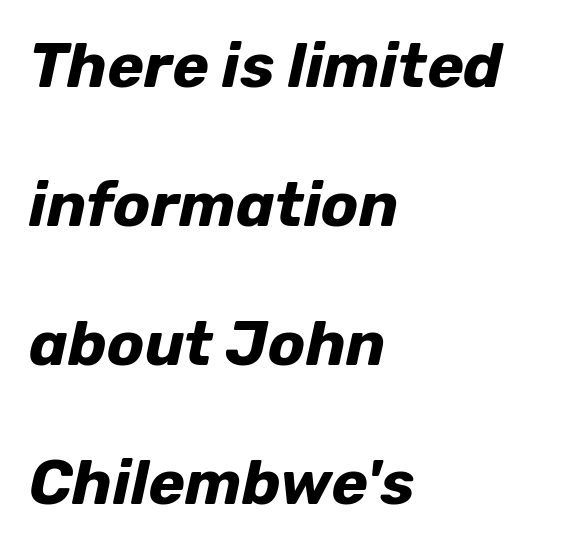
Where is the straight margin? On the left. Note the varied advance widths — an 'i' is clearly narrower than an 'm'. Bold? Absolutely — the strokes are thick and heavy. In terms of posture, this sample is oblique.
